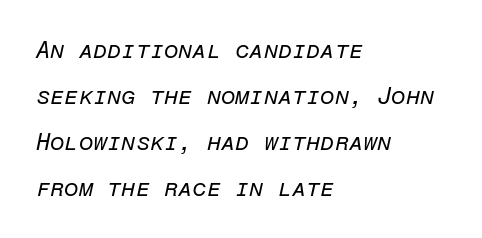
The rendering keeps characters at their native spacing. These glyphs show unthickened strokes, regular width or finer. The setting favours the left margin, as ordinary paragraphs usually do. Honestly, there is no underline to notice here at all.
